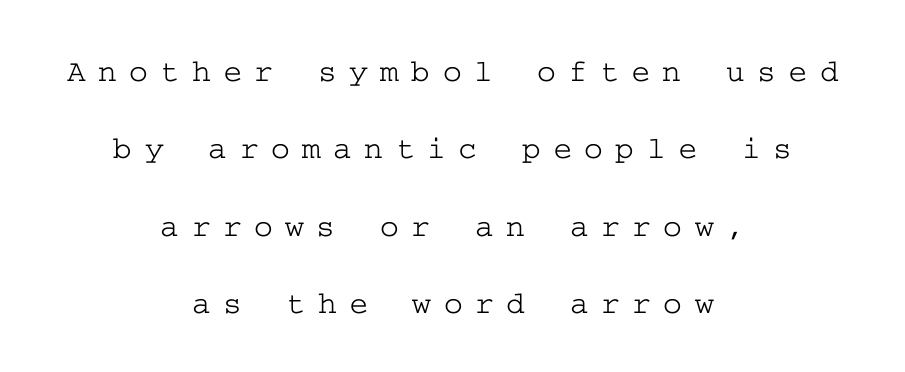
{"serif": "yes", "italic": "no", "width": "wide", "stroke_contrast": "low", "x_height": "medium", "underline": "no", "align": "center", "line_spacing": "loose", "line_spacing_ratio": 2.42, "letter_spacing": "wide", "letter_spacing_em": 0.39, "glyph_px": 32}
